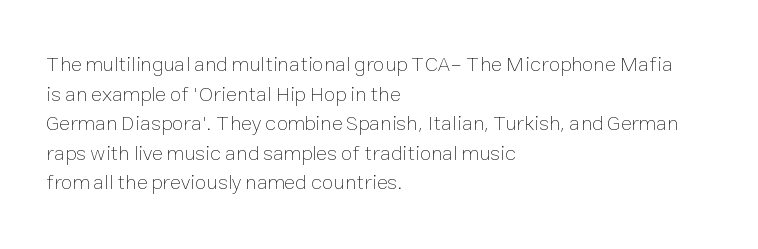
{"italic": "no", "bold": "no", "underline": "no", "align": "left", "line_spacing": "normal", "line_spacing_ratio": 1.41, "letter_spacing": "normal", "letter_spacing_em": 0.0, "glyph_px": 21}
